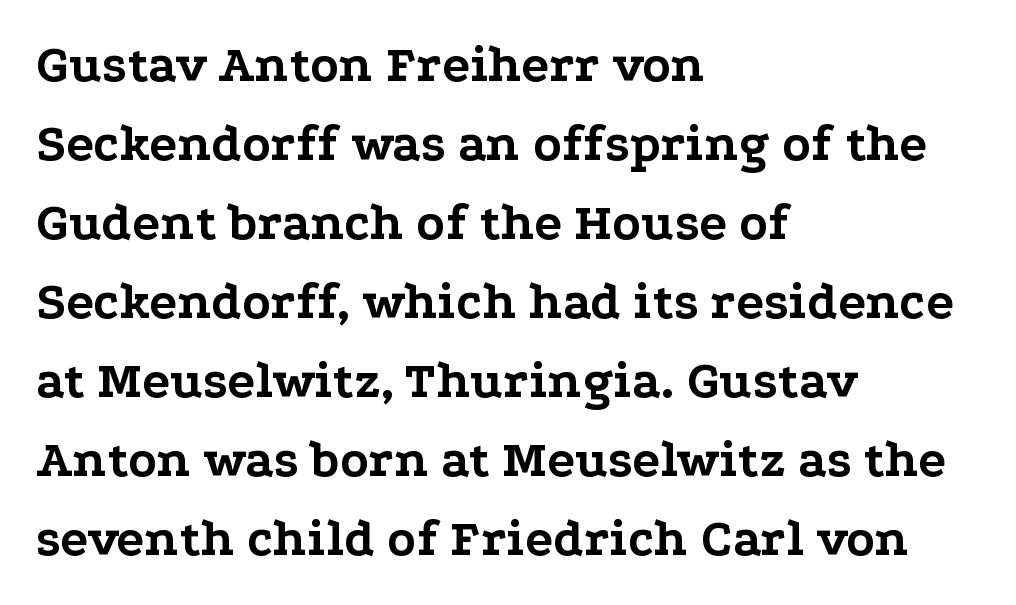
The image shows 52 px bold, wide serif type, upright; set left-aligned, normal line spacing (1.52x), normal letter spacing, not underlined; low stroke contrast and a medium x-height.
